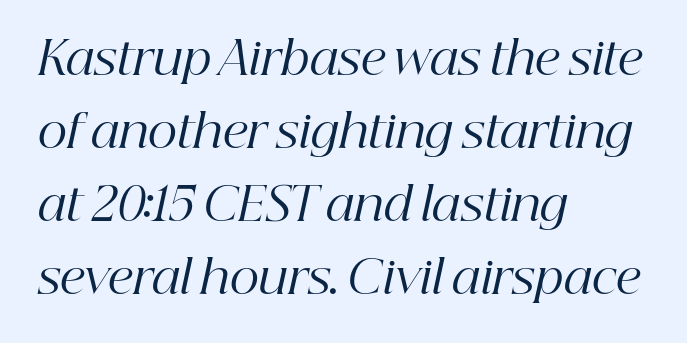
Examine the stroke ends and you'll spot serifs. The setting favours the left margin, as ordinary paragraphs usually do. Quick note: italic. In terms of letterspacing, this is plain default setting. Stroke thickness stays within the range of a standard reading face or lighter.
